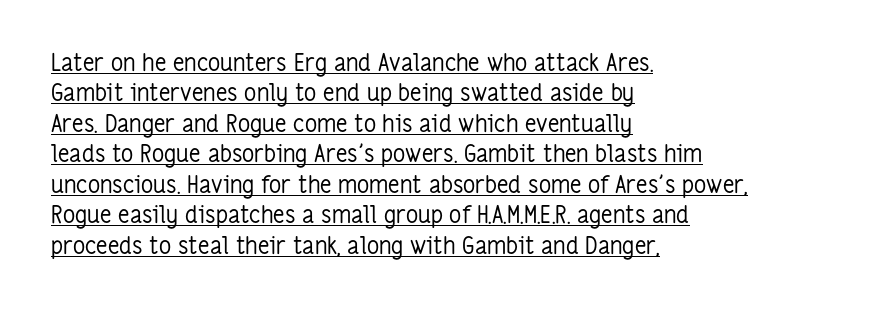
The image shows 24 px text type, upright; set left-aligned, normal line spacing (1.27x), normal letter spacing, underlined.
